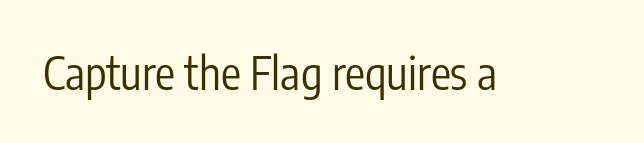
Bold? No — there's no thickening of the strokes. Decoration check: the copy has no underline. Looks like regular typesetting: each glyph gets only the width it needs. Words appear dense and cohesive because spacing is normal. The rendering shows plain stroke endings on the letterforms — a sans-serif design.
